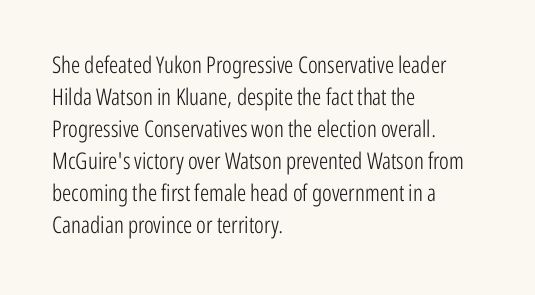
The image shows 23 px text type, upright; set left-aligned, normal line spacing (1.39x), normal letter spacing, not underlined.
